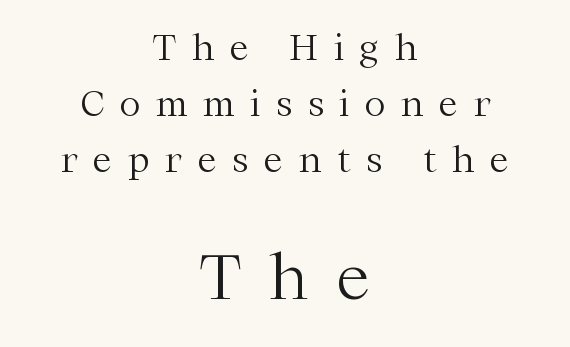
{"serif": "yes", "italic": "no", "bold": "no", "weight": "light", "width": "normal", "stroke_contrast": "medium", "x_height": "medium", "monospaced": "no", "underline": "no", "align": "center", "line_spacing": "normal", "line_spacing_ratio": 1.6, "letter_spacing": "wide", "letter_spacing_em": 0.45, "larger_block": "second", "size_ratio": 1.77, "glyph_px": 62}
